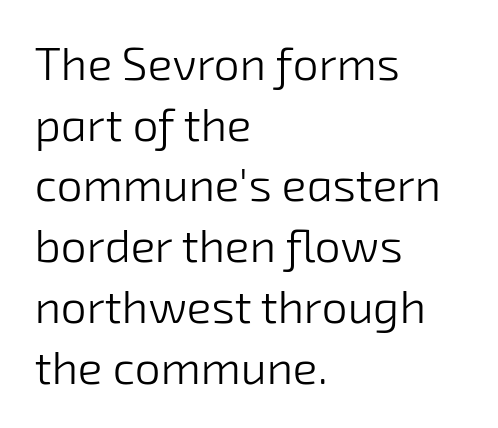
Q: Is the text bold? A: No.
Q: Is the typeface a serif or a sans-serif typeface? A: Sans-serif.
Q: Is the text underlined? A: No.
Q: How is the paragraph aligned? A: Left-aligned.
Q: Is the spacing between letters normal or unusually wide? A: Normal.
Q: Is the spacing between lines tight, normal or loose? A: Normal.
Q: Width (condensed, normal, or wide)? A: Normal.
Q: Stroke contrast? A: Low.
Q: x-height? A: Medium.
Q: Monospaced? A: No.
